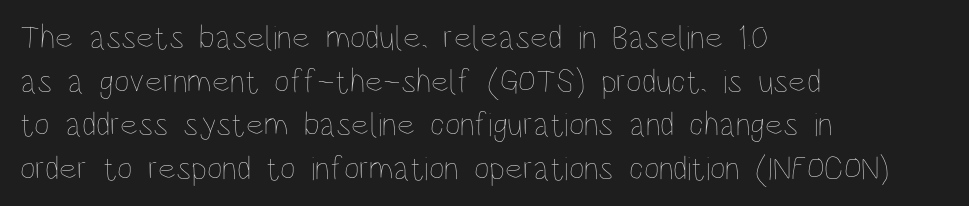
{"italic": "no", "bold": "no", "weight": "thin", "width": "condensed", "stroke_contrast": "low", "x_height": "large", "monospaced": "no", "underline": "no", "align": "left", "line_spacing": "normal", "line_spacing_ratio": 1.28, "letter_spacing": "normal", "letter_spacing_em": 0.0, "glyph_px": 34}
